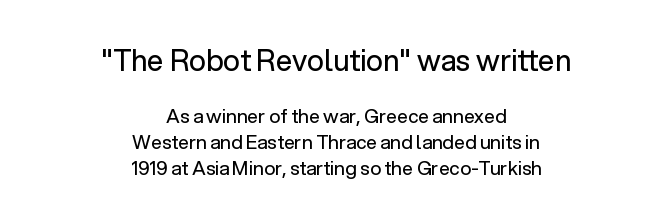
{"serif": "no", "italic": "no", "bold": "no", "weight": "regular", "width": "normal", "stroke_contrast": "low", "x_height": "medium", "monospaced": "no", "underline": "no", "align": "center", "line_spacing": "normal", "line_spacing_ratio": 1.37, "letter_spacing": "normal", "letter_spacing_em": 0.0, "larger_block": "first", "size_ratio": 1.53, "glyph_px": 29}
